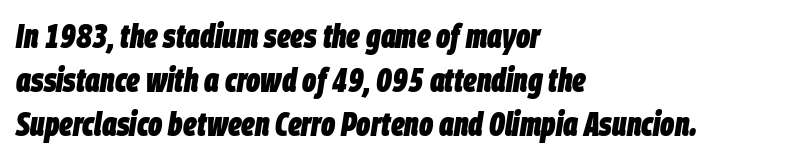
Q: Is the text bold? A: Yes.
Q: Is the text italic (slanted)? A: Yes, it leans right by about 9 degrees.
Q: Is the text underlined? A: No.
Q: How is the paragraph aligned? A: Left-aligned.
Q: Is the spacing between letters normal or unusually wide? A: Normal.
Q: Is the spacing between lines tight, normal or loose? A: Normal.
Q: Width (condensed, normal, or wide)? A: Condensed.
Q: Stroke contrast? A: Low.
Q: x-height? A: Large.
Q: Monospaced? A: No.
